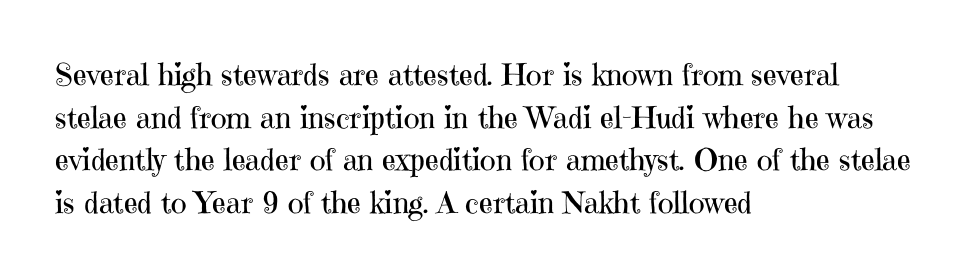
Q: Is the text bold? A: No.
Q: Is the text italic (slanted)? A: No, it is upright.
Q: Is the typeface a serif or a sans-serif typeface? A: Serif.
Q: Is the text underlined? A: No.
Q: How is the paragraph aligned? A: Left-aligned.
Q: Is the spacing between letters normal or unusually wide? A: Normal.
Q: Is the spacing between lines tight, normal or loose? A: Normal.
Q: Width (condensed, normal, or wide)? A: Normal.
Q: Stroke contrast? A: High.
Q: x-height? A: Medium.
Q: Monospaced? A: No.
